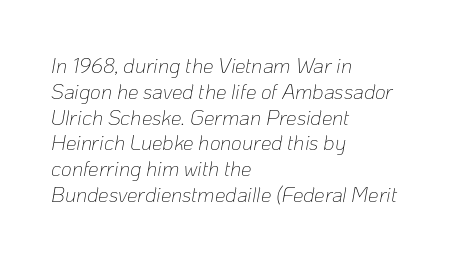
What stands out about the letter spacing? Nothing — it is the standard amount. Each stroke keeps to a modest, everyday thickness or less. The glyphs look as if they've been sheared to an angle. The typesetter chose a ragged-right arrangement here. The baseline area is clear.
